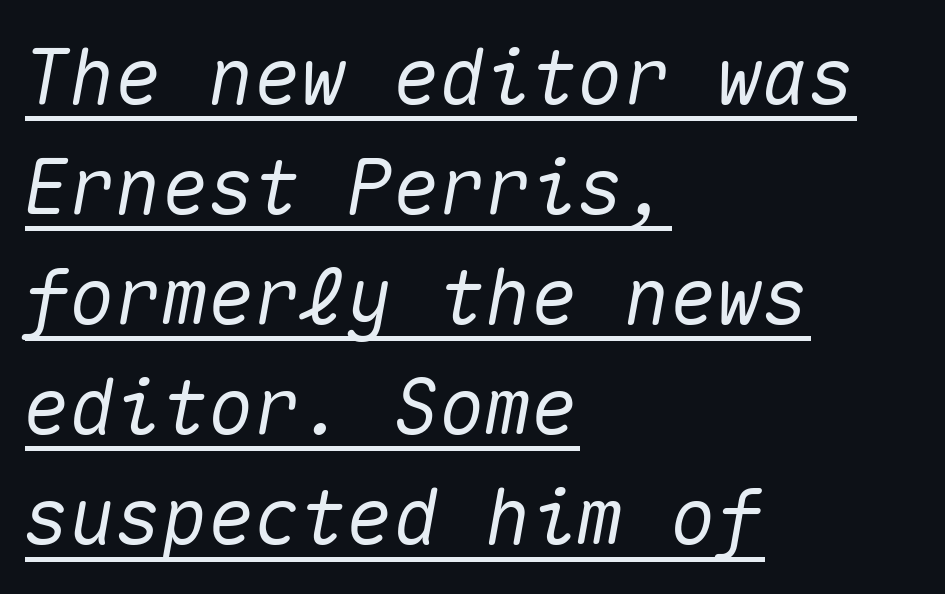
Q: Is the text italic (slanted)? A: Yes, it leans right by about 10 degrees.
Q: Is the text underlined? A: Yes.
Q: How is the paragraph aligned? A: Left-aligned.
Q: Is the spacing between letters normal or unusually wide? A: Normal.
Q: Is the spacing between lines tight, normal or loose? A: Normal.
Q: Width (condensed, normal, or wide)? A: Normal.
Q: Stroke contrast? A: Medium.
Q: x-height? A: Medium.
Q: Monospaced? A: Yes.
